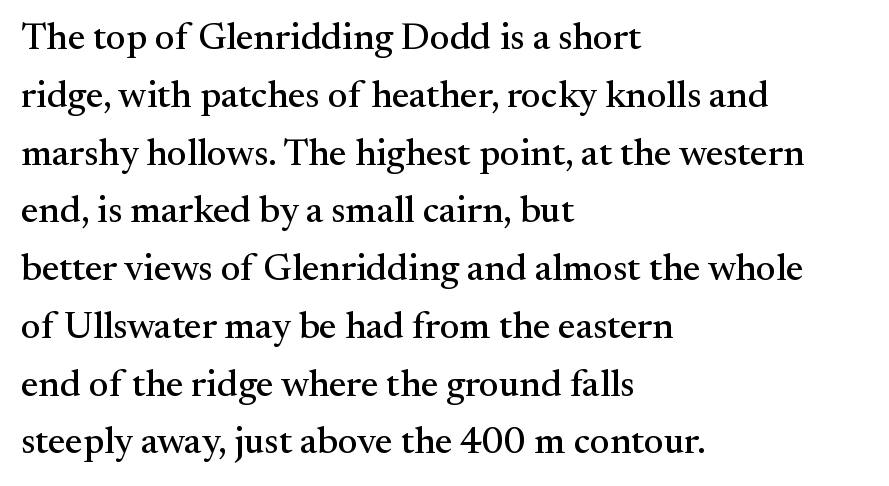
Q: Is the text italic (slanted)? A: No, it is upright.
Q: Is the typeface a serif or a sans-serif typeface? A: Serif.
Q: Is the text underlined? A: No.
Q: How is the paragraph aligned? A: Left-aligned.
Q: Is the spacing between letters normal or unusually wide? A: Normal.
Q: Is the spacing between lines tight, normal or loose? A: Normal.
Q: Width (condensed, normal, or wide)? A: Normal.
Q: Stroke contrast? A: Medium.
Q: x-height? A: Small.
Q: Monospaced? A: No.
